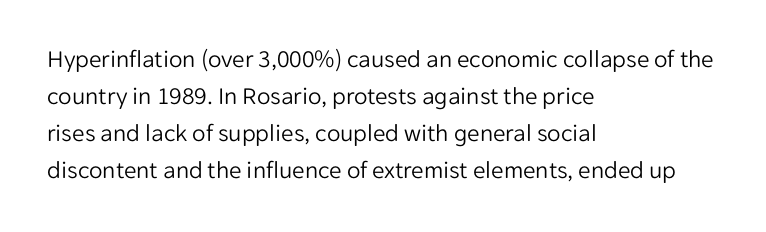
Q: Is the text bold? A: No.
Q: Is the text italic (slanted)? A: No, it is upright.
Q: Is the text underlined? A: No.
Q: How is the paragraph aligned? A: Left-aligned.
Q: Is the spacing between letters normal or unusually wide? A: Normal.
Q: Is the spacing between lines tight, normal or loose? A: Normal.
